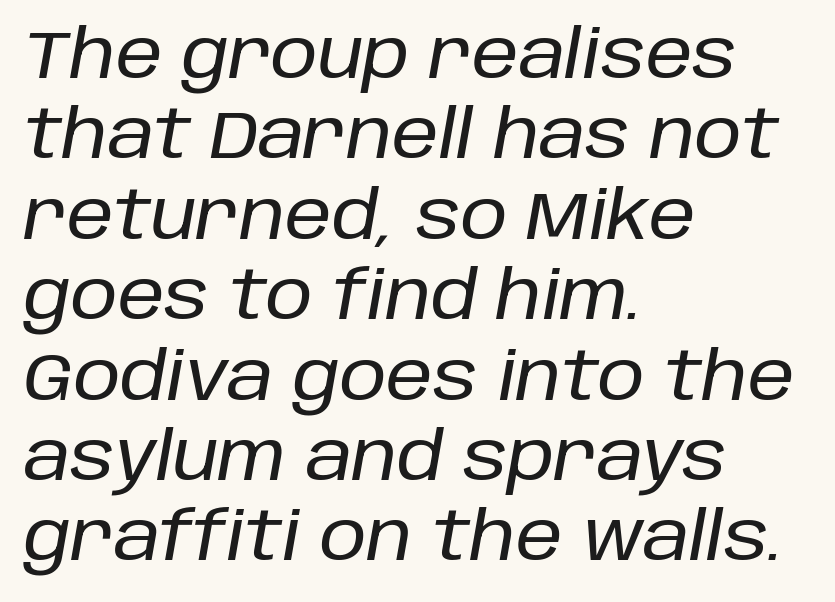
{"italic": "yes", "lean": "right", "slant_degrees": 10, "width": "normal", "stroke_contrast": "low", "x_height": "large", "monospaced": "no", "underline": "no", "align": "left", "line_spacing_ratio": 1.2, "letter_spacing": "normal", "letter_spacing_em": 0.0, "glyph_px": 67}
